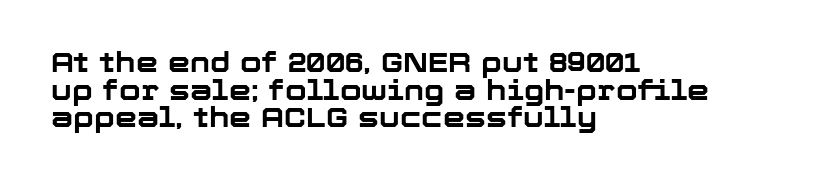
The image shows 28 px bold sans-serif type, upright; set left-aligned, tight line spacing (0.99x), normal letter spacing, not underlined; low stroke contrast and a medium x-height.
